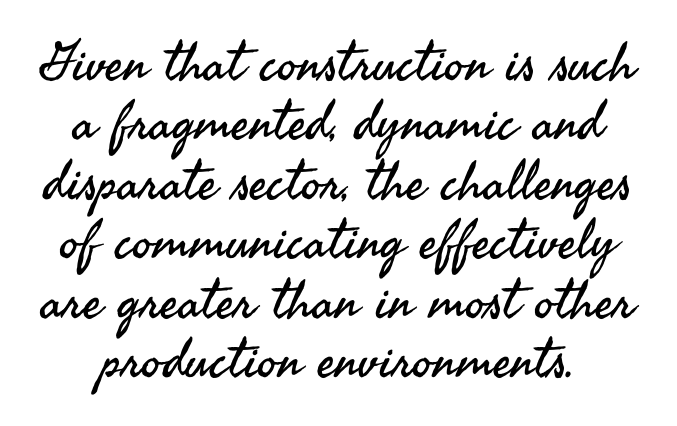
Honestly, the rows look squashed on top of each other. Proportional: the letters do not fall into vertical columns. Look at the bottom of the vertical strokes: they stop flat, with no serifs. Short note: letters normally spaced. Where is the straight margin? There isn't one; the lines are centered.
